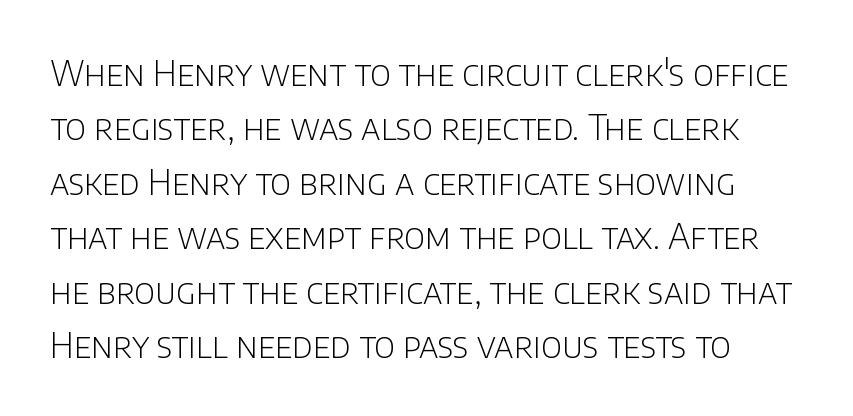
The image shows 34 px light sans-serif type, upright; set normal line spacing (1.6x), normal letter spacing, not underlined; low stroke contrast and a large x-height.
